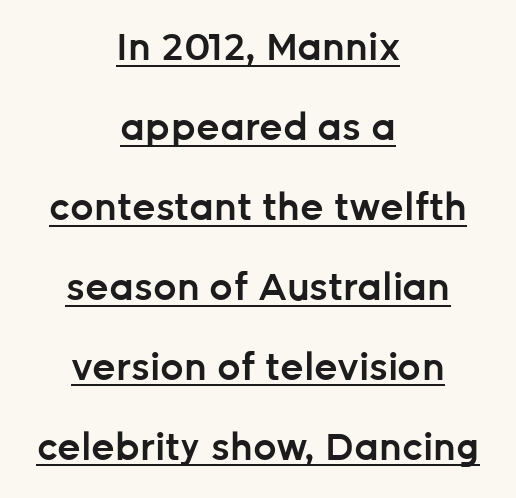
The image shows 37 px semibold sans-serif type, upright; set centered, loose line spacing (2.16x), normal letter spacing, underlined; low stroke contrast and a medium x-height.
